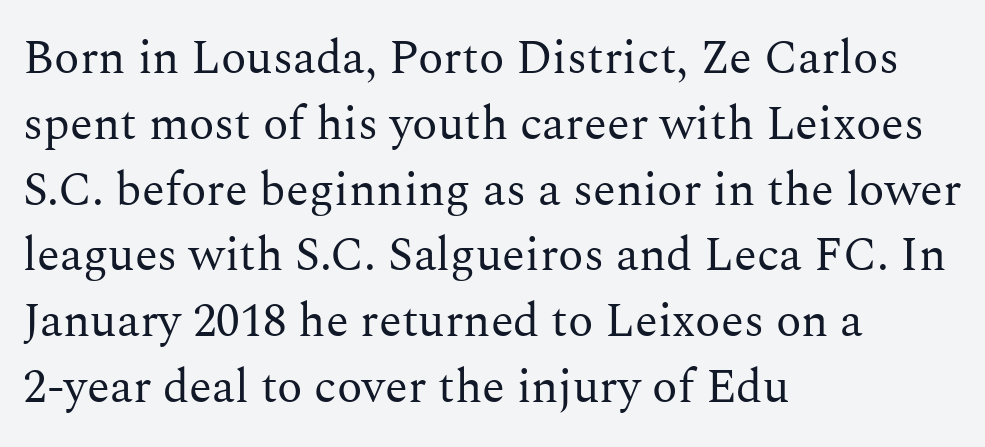
Q: Is the text bold? A: No.
Q: Is the text italic (slanted)? A: No, it is upright.
Q: Is the typeface a serif or a sans-serif typeface? A: Serif.
Q: Is the text underlined? A: No.
Q: How is the paragraph aligned? A: Left-aligned.
Q: Is the spacing between letters normal or unusually wide? A: Normal.
Q: Is the spacing between lines tight, normal or loose? A: Normal.
Q: Width (condensed, normal, or wide)? A: Normal.
Q: Stroke contrast? A: Medium.
Q: x-height? A: Medium.
Q: Monospaced? A: No.
